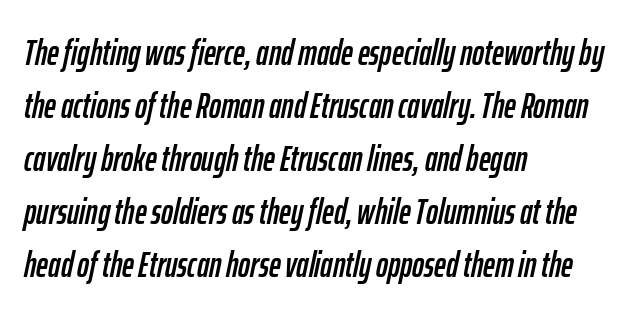
Does extra space separate the letters? No, they use regular spacing. The lines sit at an ordinary, default distance from one another. A typesetter would mark this as italic. Spacing verdict: proportional, widths tailored to each character.
